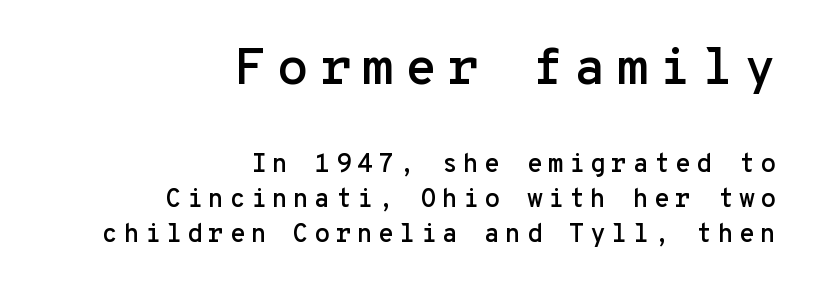
The lines sit at an ordinary, default distance from one another. A typesetter would call this monospace, since all characters share one set width. The designer gave the opening block more size than the closing block. Nope, not italic — everything's standing straight.
